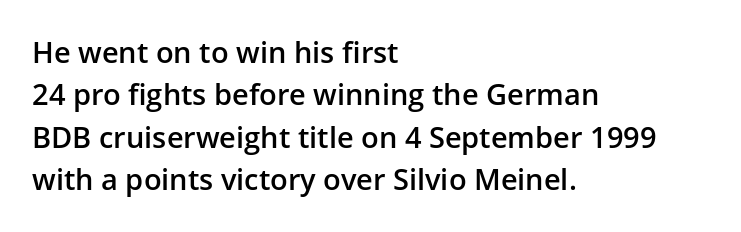
Honestly, the letter spacing is just normal — you wouldn't notice it. Bare-footed words on every line. How would I describe the line gaps? Plain and ordinary. The letters carry no serifs — their stems end cleanly without finishing strokes. Tall strokes in this sample are plumb rather than angled.
